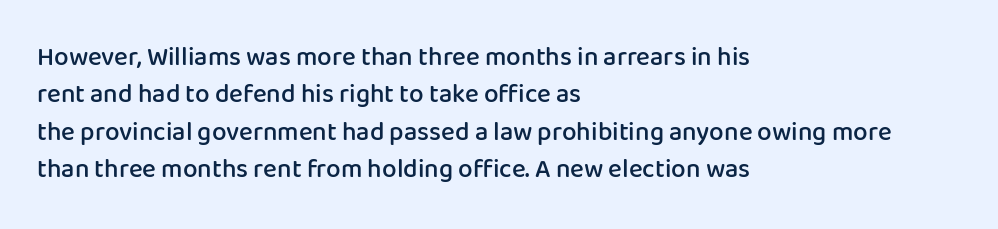
The image shows 26 px text type, upright; set left-aligned, normal line spacing (1.44x), normal letter spacing, not underlined.
